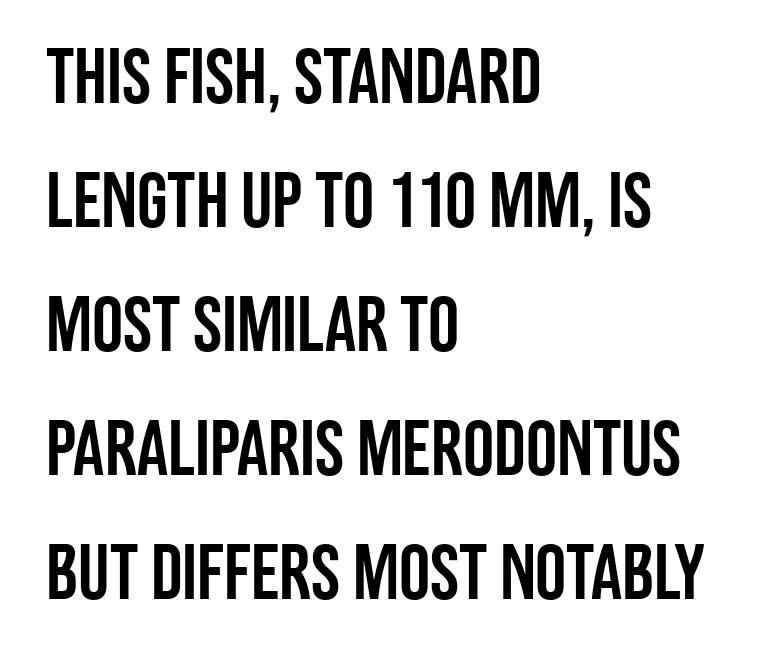
The image shows 78 px condensed sans-serif type, upright; set left-aligned, normal line spacing (1.59x), normal letter spacing, not underlined; low stroke contrast and a large x-height.
